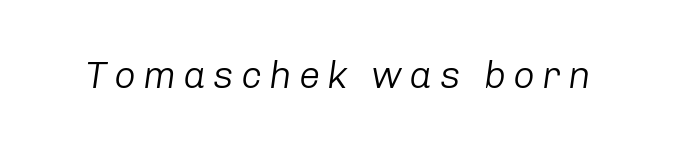
The image shows 38 px light type, italic (leaning right); set not underlined; low stroke contrast and a medium x-height.
